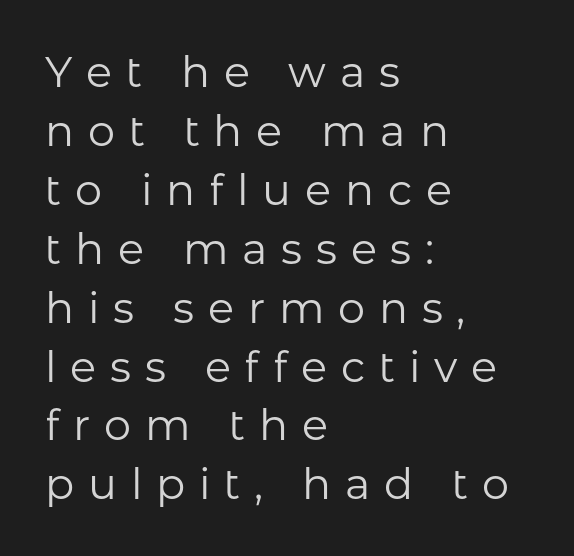
The image shows 43 px regular-weight sans-serif type, upright; set left-aligned, normal line spacing (1.37x), unusually wide letter spacing (+0.32 em), not underlined; low stroke contrast and a medium x-height.
